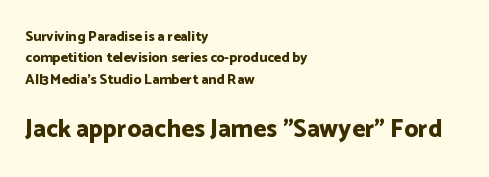
The image shows 25 px bold type, upright; set left-aligned, normal line spacing (1.53x), normal letter spacing, not underlined; the second (bottom) block is 1.79x larger.
